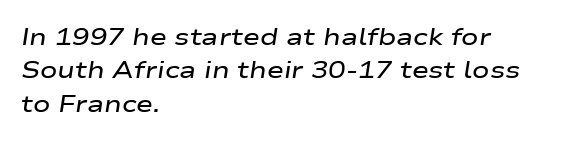
The image shows 23 px text type, italic (leaning right); set left-aligned, normal line spacing (1.45x), normal letter spacing, not underlined.
